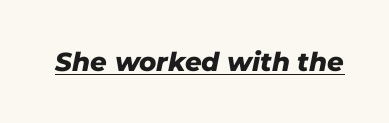
The image shows 26 px bold type, italic (leaning right); set normal letter spacing, underlined.
